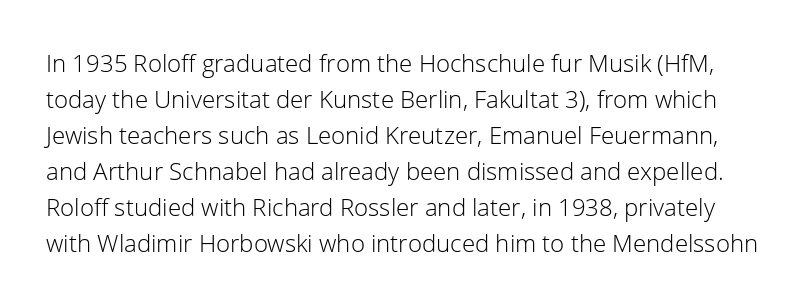
Q: Is the text bold? A: No.
Q: Is the text italic (slanted)? A: No, it is upright.
Q: Is the text underlined? A: No.
Q: Is the spacing between letters normal or unusually wide? A: Normal.
Q: Is the spacing between lines tight, normal or loose? A: Normal.
